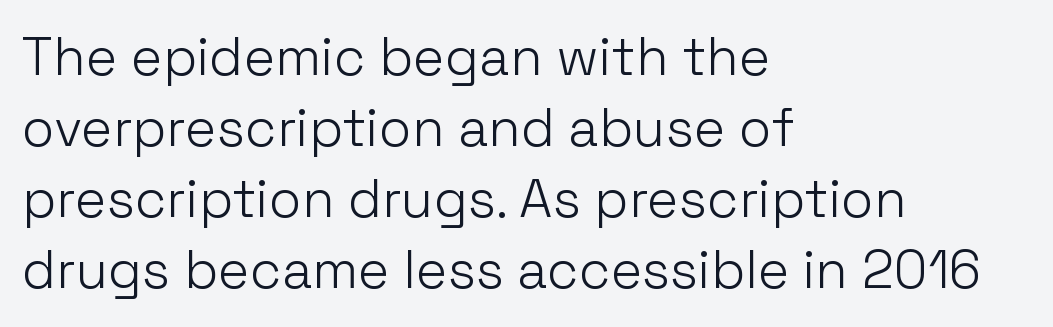
The image shows 53 px light sans-serif type, upright; set left-aligned, normal line spacing (1.34x), normal letter spacing, not underlined; low stroke contrast and a medium x-height.
